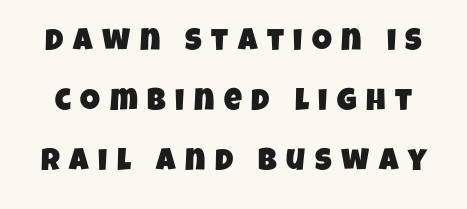
The zone under the glyphs is completely vacant. A typesetter would call this proportional, since set widths differ per character. The rendering shows plain stroke endings on the letterforms — a sans-serif design. The space between consecutive lines is lavish. How are the letters spaced? Widely, with obvious added tracking.
